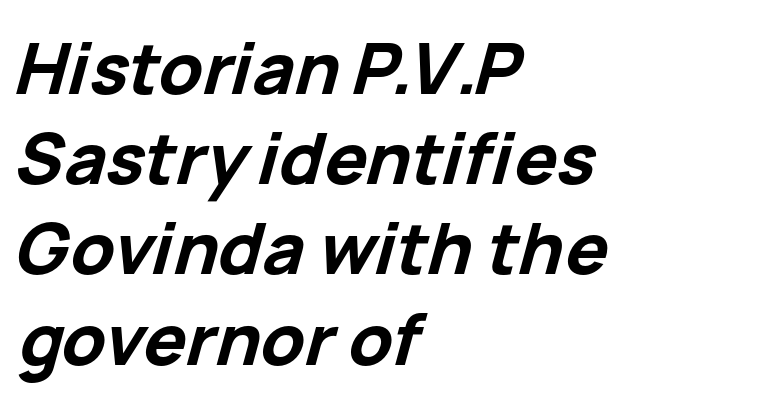
{"italic": "yes", "lean": "right", "slant_degrees": 15, "bold": "yes", "weight": "bold", "width": "normal", "stroke_contrast": "low", "x_height": "medium", "monospaced": "no", "underline": "no", "align": "left", "line_spacing": "normal", "line_spacing_ratio": 1.27, "letter_spacing": "normal", "letter_spacing_em": 0.0, "glyph_px": 71}
